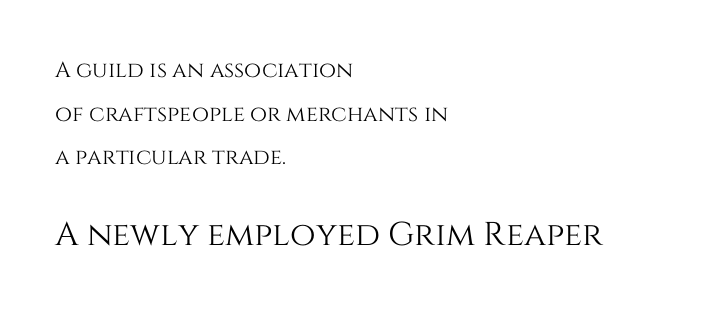
Q: Is the text italic (slanted)? A: No, it is upright.
Q: Is the text underlined? A: No.
Q: How is the paragraph aligned? A: Left-aligned.
Q: Is the spacing between letters normal or unusually wide? A: Normal.
Q: Is the spacing between lines tight, normal or loose? A: Loose.
Q: Which block of text is set in a larger size, the first (top) or the second (bottom)? A: The second (bottom) one.
Q: Width (condensed, normal, or wide)? A: Normal.
Q: Stroke contrast? A: Medium.
Q: x-height? A: Large.
Q: Monospaced? A: No.
